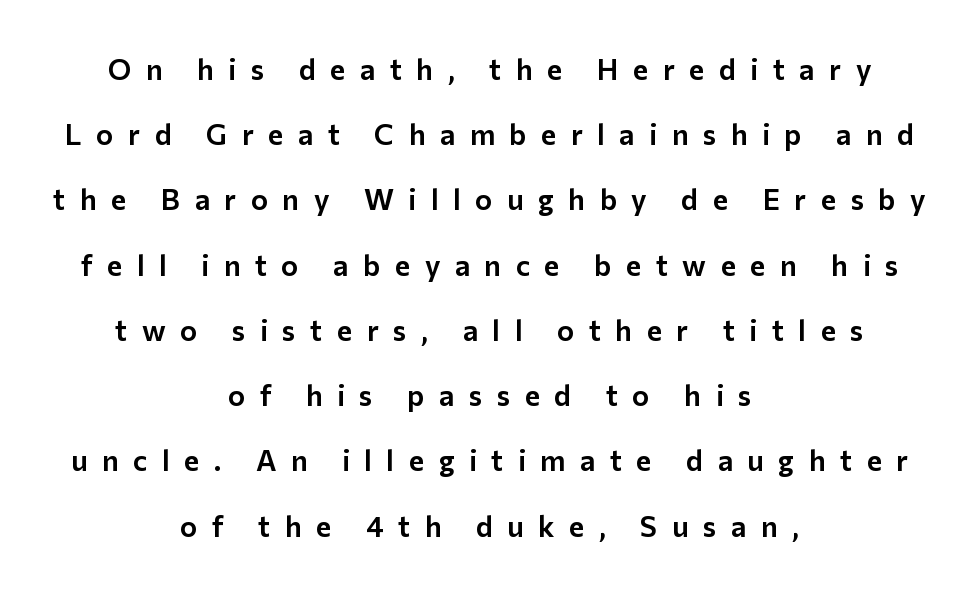
The area under the type is left untouched. In terms of letterform style, serifs are entirely absent. Every row of glyphs is offset so its center matches the block's center. Honestly, the letter spacing is so wide it's the main thing you notice. Spacing verdict: proportional, widths tailored to each character. One glance says open: line gaps are wider than usual.
